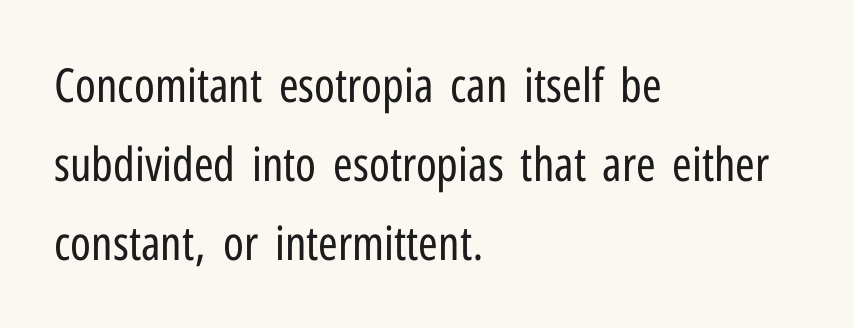
Unlike italic type, these characters show no tilt at all. Rows of type keep a routine distance in the vertical direction. The horizontal fit of the characters is conventional and even. The passage shown is typed in a proportional face where columns would drift. Nothing sits at the stroke ends, so this counts as sans-serif.
